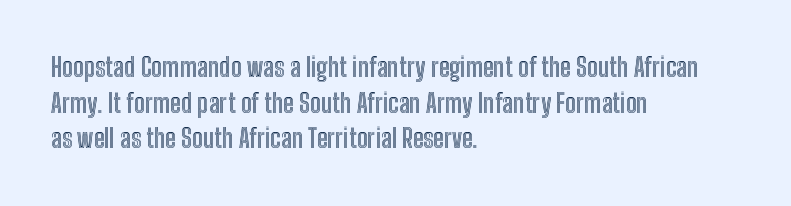
{"italic": "no", "underline": "no", "align": "left", "line_spacing": "normal", "line_spacing_ratio": 1.37, "letter_spacing": "normal", "letter_spacing_em": 0.0, "glyph_px": 26}
